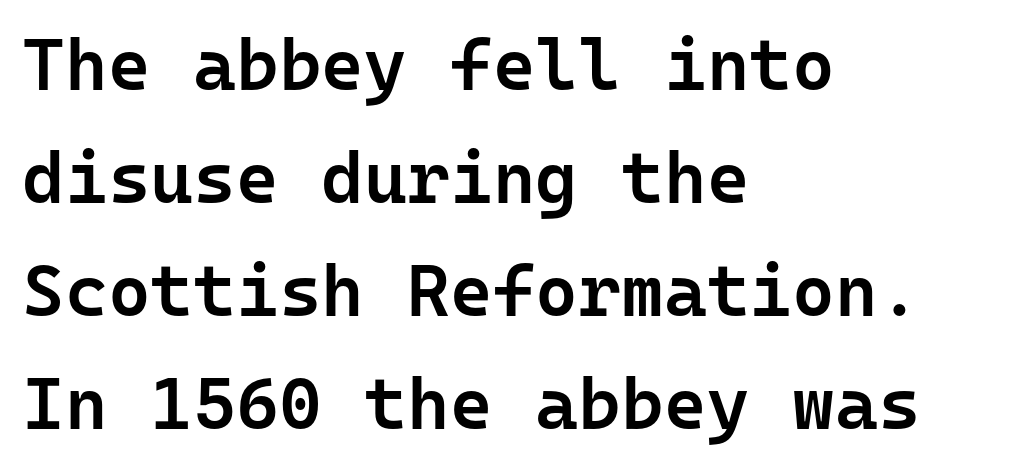
Q: Is the text bold? A: Semi-bold.
Q: Is the text italic (slanted)? A: No, it is upright.
Q: Is the typeface a serif or a sans-serif typeface? A: Sans-serif.
Q: Is the text underlined? A: No.
Q: How is the paragraph aligned? A: Left-aligned.
Q: Is the spacing between letters normal or unusually wide? A: Normal.
Q: Is the spacing between lines tight, normal or loose? A: Normal.
Q: Width (condensed, normal, or wide)? A: Normal.
Q: Stroke contrast? A: Low.
Q: x-height? A: Medium.
Q: Monospaced? A: Yes.
